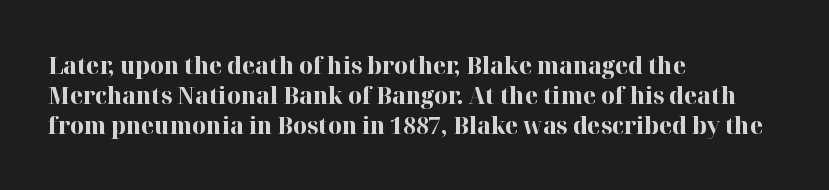
Q: Is the text bold? A: Yes.
Q: Is the text italic (slanted)? A: No, it is upright.
Q: Is the text underlined? A: No.
Q: How is the paragraph aligned? A: Left-aligned.
Q: Is the spacing between letters normal or unusually wide? A: Normal.
